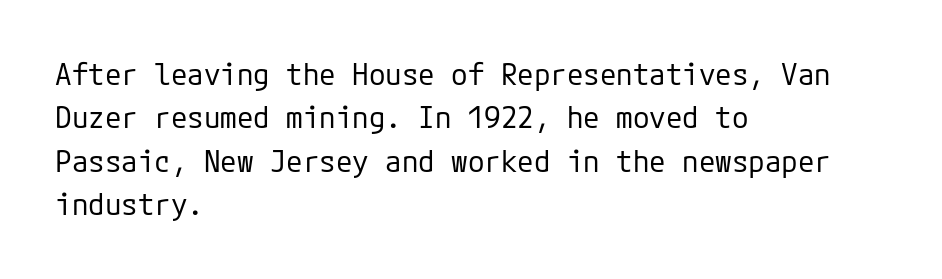
{"serif": "no", "italic": "no", "bold": "no", "weight": "regular", "width": "normal", "stroke_contrast": "low", "x_height": "medium", "underline": "no", "align": "left", "line_spacing": "normal", "line_spacing_ratio": 1.45, "letter_spacing": "normal", "letter_spacing_em": 0.0, "glyph_px": 30}
